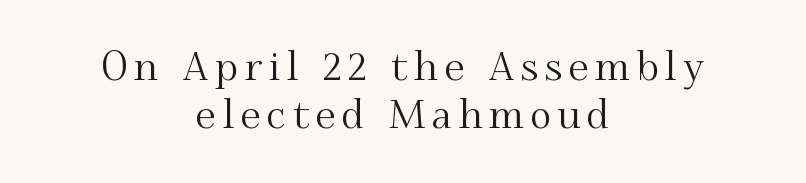
The image shows 40 px serif type, upright; set centered, line spacing 1.2x, not underlined; medium stroke contrast and a small x-height.
